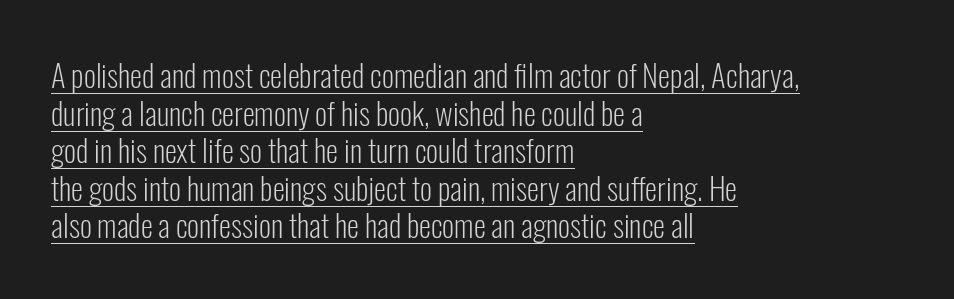
{"serif": "no", "italic": "no", "bold": "no", "weight": "light", "width": "condensed", "stroke_contrast": "low", "x_height": "medium", "monospaced": "no", "underline": "yes", "align": "left", "line_spacing_ratio": 1.21, "letter_spacing": "normal", "letter_spacing_em": 0.0, "glyph_px": 31}
